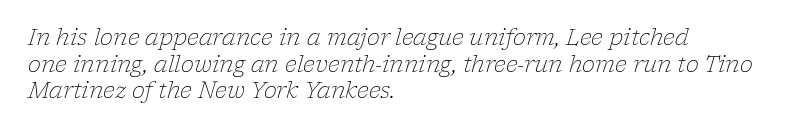
Nothing unusual about the tracking: characters are spaced as the font intends. The text block is weighted toward the left margin, trailing off unevenly rightward. Beneath every word, the page is bare. Is this a heavy cut? Hardly; it is regular or lighter.
